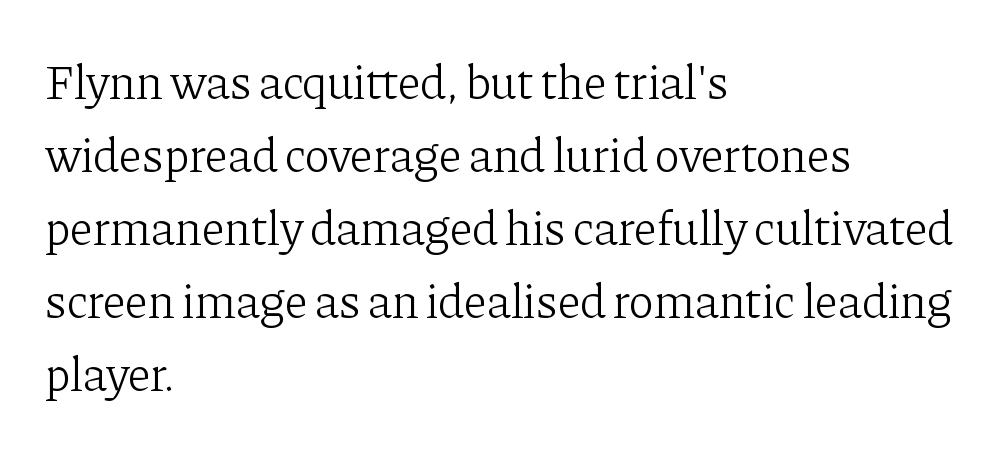
Q: Is the text bold? A: No.
Q: Is the text italic (slanted)? A: No, it is upright.
Q: Is the typeface a serif or a sans-serif typeface? A: Serif.
Q: Is the text underlined? A: No.
Q: How is the paragraph aligned? A: Left-aligned.
Q: Is the spacing between letters normal or unusually wide? A: Normal.
Q: Is the spacing between lines tight, normal or loose? A: Normal.
Q: Width (condensed, normal, or wide)? A: Normal.
Q: Stroke contrast? A: Low.
Q: x-height? A: Medium.
Q: Monospaced? A: No.
